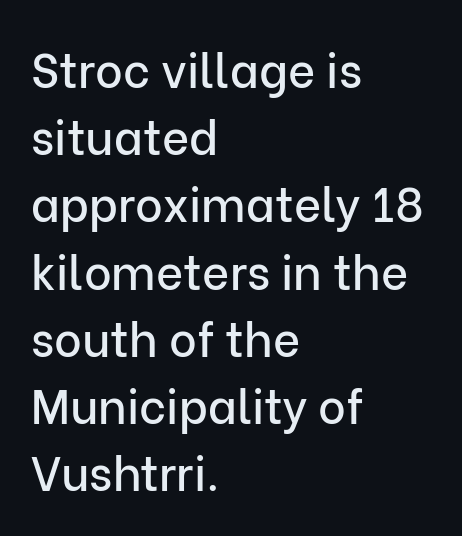
{"serif": "no", "italic": "no", "width": "normal", "stroke_contrast": "low", "x_height": "medium", "monospaced": "no", "underline": "no", "align": "left", "line_spacing": "normal", "line_spacing_ratio": 1.43, "letter_spacing": "normal", "letter_spacing_em": 0.0, "glyph_px": 47}
